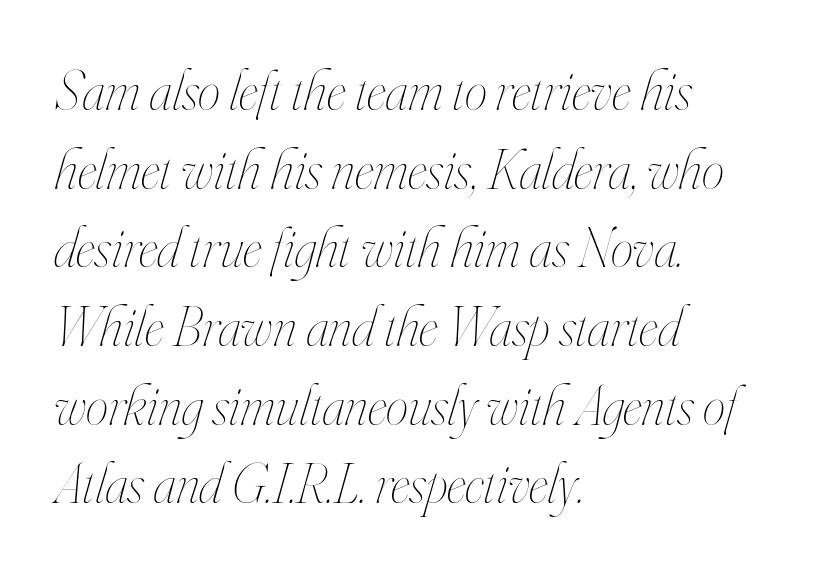
The strokes carry an ordinary text weight at most. This rendering uses left alignment, leaving the right contour irregular. Each new line begins a customary step beneath the previous one. The passage shown has conventional tracking throughout. Think of a printed novel: that variable character pitch is what you see here.
